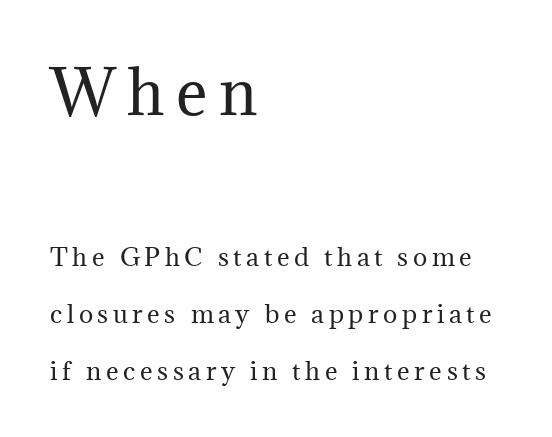
Q: Is the text bold? A: No.
Q: Is the text italic (slanted)? A: No, it is upright.
Q: Is the typeface a serif or a sans-serif typeface? A: Serif.
Q: Is the text underlined? A: No.
Q: How is the paragraph aligned? A: Left-aligned.
Q: Is the spacing between lines tight, normal or loose? A: Loose.
Q: Which block of text is set in a larger size, the first (top) or the second (bottom)? A: The first (top) one.
Q: Width (condensed, normal, or wide)? A: Normal.
Q: Stroke contrast? A: Medium.
Q: x-height? A: Medium.
Q: Monospaced? A: No.
